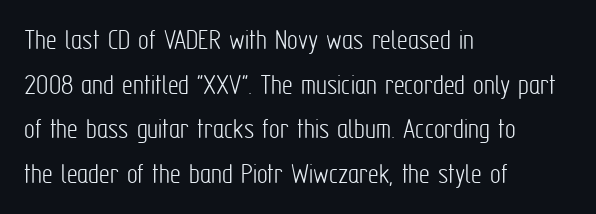
How would I describe the line gaps? Plain and ordinary. Line starts are locked; line ends wander. Counters stay open thanks to moderate or lighter strokes. The tracking reads as untouched default to a designer's eye. The letters advance in unequal steps, a hallmark of proportional type. Unlike italic type, these characters show no tilt at all.
